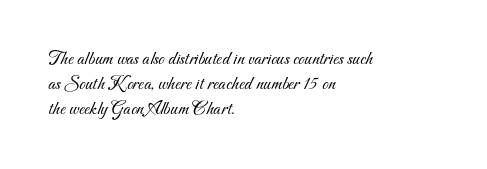
Q: Is the text bold? A: No.
Q: Is the text underlined? A: No.
Q: How is the paragraph aligned? A: Left-aligned.
Q: Is the spacing between letters normal or unusually wide? A: Normal.
